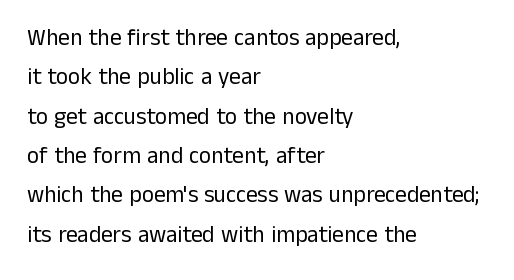
{"italic": "no", "bold": "no", "underline": "no", "align": "left", "line_spacing_ratio": 1.71, "letter_spacing": "normal", "letter_spacing_em": 0.0, "glyph_px": 23}
